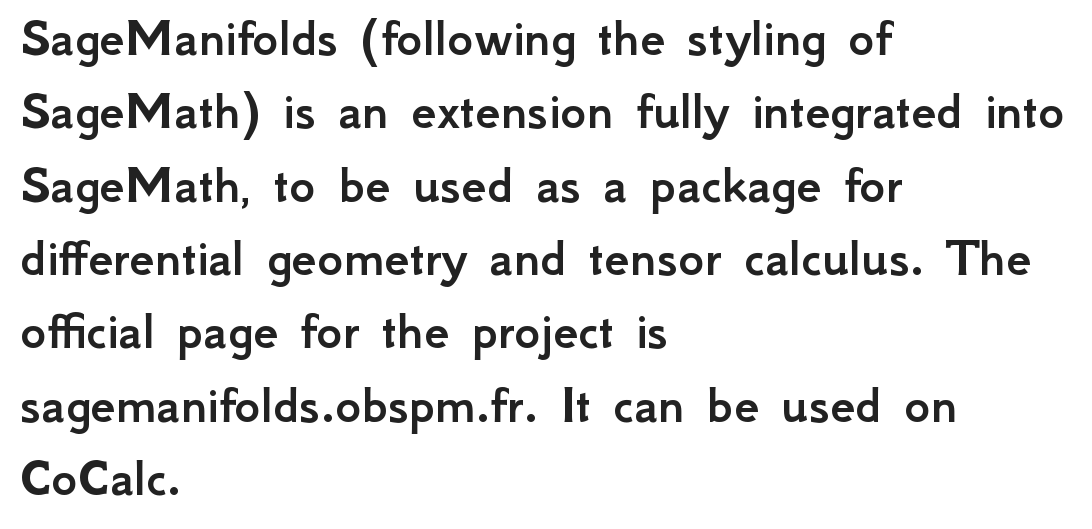
The image shows 56 px sans-serif type, upright; set left-aligned, normal line spacing (1.31x), normal letter spacing, not underlined; low stroke contrast and a small x-height.
